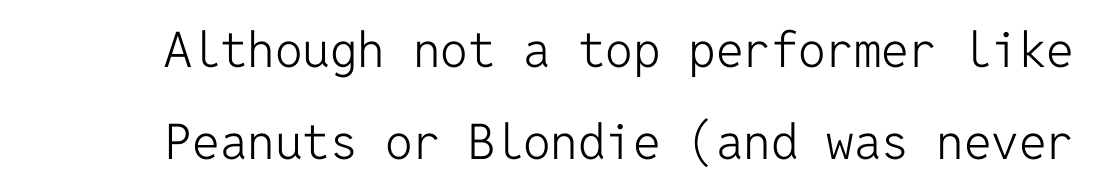
Q: Is the text bold? A: No.
Q: Is the text italic (slanted)? A: No, it is upright.
Q: Is the typeface a serif or a sans-serif typeface? A: Sans-serif.
Q: Is the text underlined? A: No.
Q: Is the spacing between letters normal or unusually wide? A: Normal.
Q: Width (condensed, normal, or wide)? A: Normal.
Q: Stroke contrast? A: Low.
Q: x-height? A: Medium.
Q: Monospaced? A: Yes.
